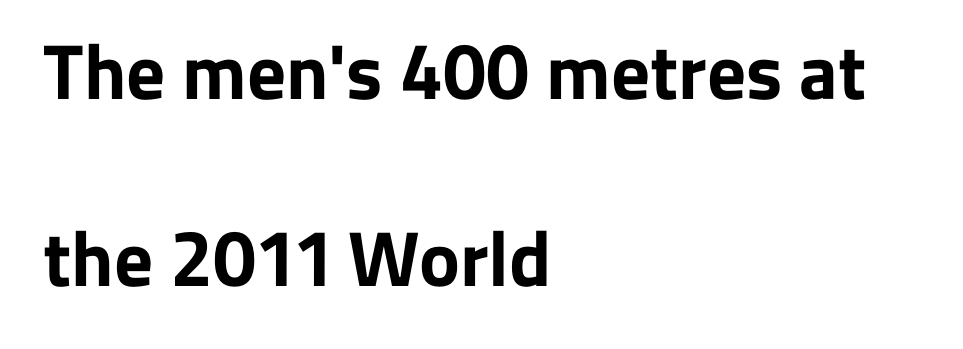
A typesetter would call this proportional, since set widths differ per character. Bold? Absolutely — the strokes are thick and heavy. In terms of posture, this sample is upright. You could call the tracking neutral — neither tight nor loose. Honestly, there is no underline to notice here at all. A classic flush-left, rag-right setting is used for this passage.
